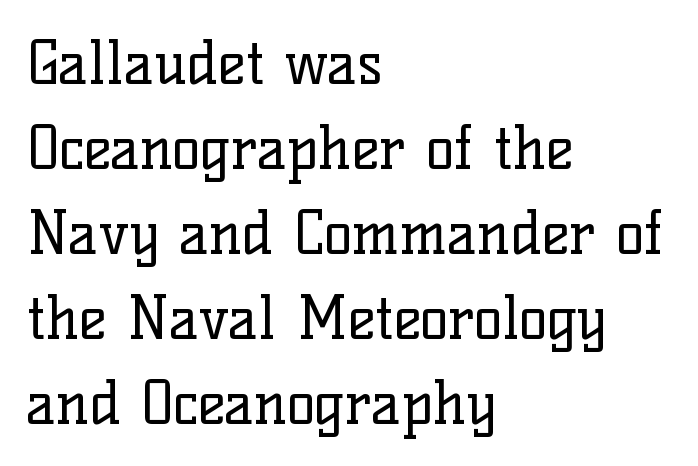
Between one letter and the next there's only the usual sliver of space. Weight: in the light-to-regular range. Stroke terminals: seriffed. The passage shown is typed in a proportional face where columns would drift.
